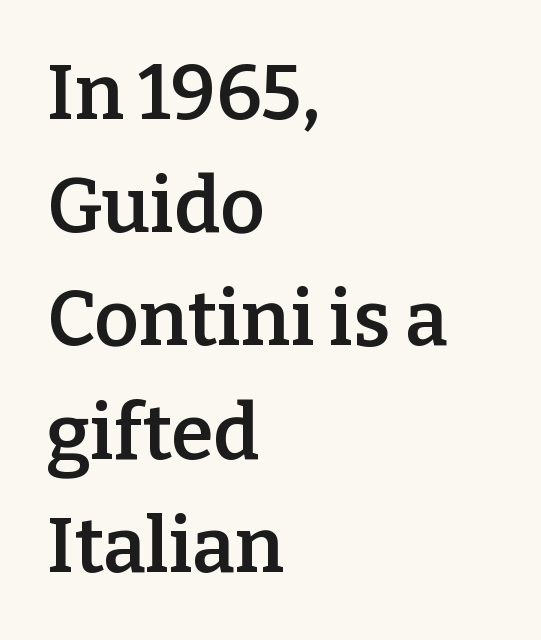
Q: Is the text bold? A: Semi-bold.
Q: Is the text italic (slanted)? A: No, it is upright.
Q: Is the typeface a serif or a sans-serif typeface? A: Serif.
Q: Is the text underlined? A: No.
Q: How is the paragraph aligned? A: Left-aligned.
Q: Is the spacing between letters normal or unusually wide? A: Normal.
Q: Is the spacing between lines tight, normal or loose? A: Normal.
Q: Width (condensed, normal, or wide)? A: Normal.
Q: Stroke contrast? A: Low.
Q: x-height? A: Medium.
Q: Monospaced? A: No.
